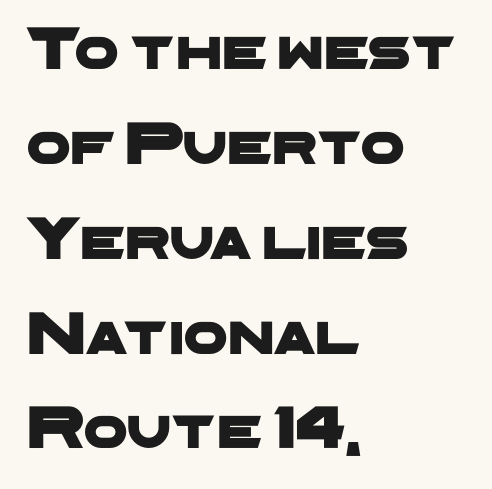
{"serif": "no", "width": "wide", "stroke_contrast": "low", "x_height": "medium", "monospaced": "no", "underline": "no", "align": "left", "line_spacing": "normal", "line_spacing_ratio": 1.53, "letter_spacing": "normal", "letter_spacing_em": 0.0, "glyph_px": 62}
